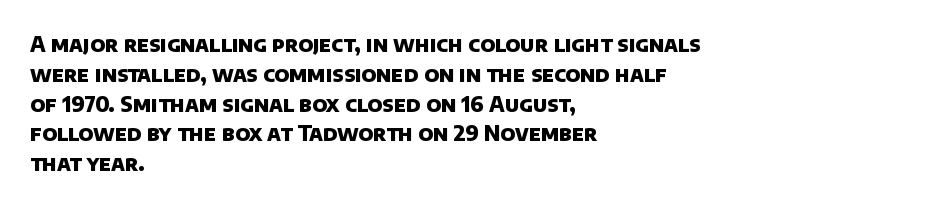
The image shows 21 px bold type; set left-aligned, normal line spacing (1.42x), normal letter spacing, not underlined.
